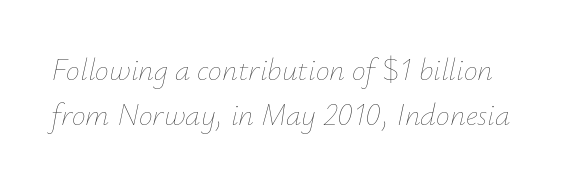
The image shows 31 px thin type, italic (leaning right); set normal line spacing (1.45x), normal letter spacing, not underlined; low stroke contrast and a small x-height.
